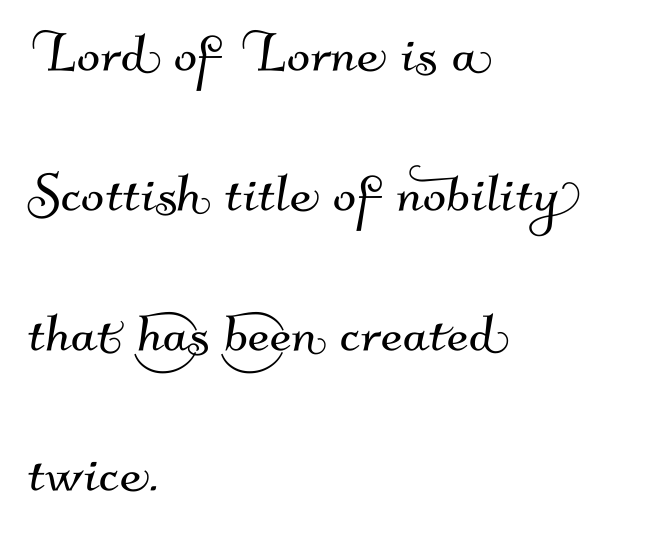
Q: Is the typeface a serif or a sans-serif typeface? A: Sans-serif.
Q: Is the text underlined? A: No.
Q: How is the paragraph aligned? A: Left-aligned.
Q: Is the spacing between letters normal or unusually wide? A: Normal.
Q: Is the spacing between lines tight, normal or loose? A: Loose.
Q: Width (condensed, normal, or wide)? A: Normal.
Q: Stroke contrast? A: Medium.
Q: x-height? A: Small.
Q: Monospaced? A: No.
